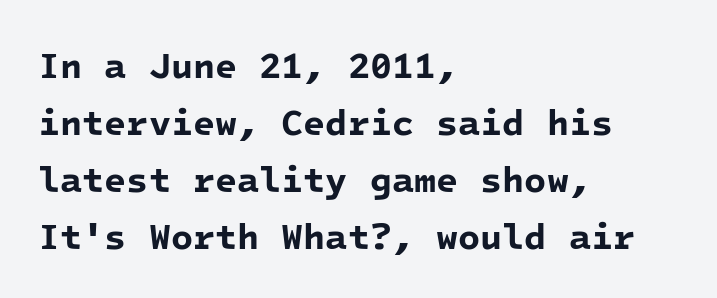
Baseline-to-baseline distance is the conventional proportion of letter height. The rendering shows plain stroke endings on the letterforms — a sans-serif design. These lines keep a tight, regular rhythm from letter to letter. Bare-footed words on every line. In CSS terms this would be text-align: left.
